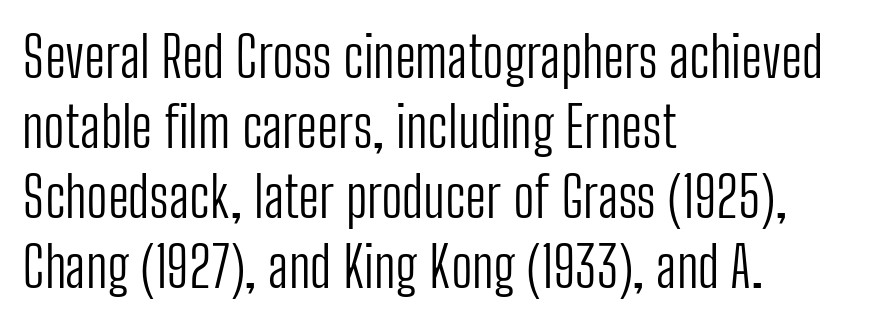
Q: Is the text bold? A: No.
Q: Is the text italic (slanted)? A: No, it is upright.
Q: Is the typeface a serif or a sans-serif typeface? A: Sans-serif.
Q: Is the text underlined? A: No.
Q: How is the paragraph aligned? A: Left-aligned.
Q: Is the spacing between letters normal or unusually wide? A: Normal.
Q: Is the spacing between lines tight, normal or loose? A: Normal.
Q: Width (condensed, normal, or wide)? A: Condensed.
Q: Stroke contrast? A: Low.
Q: x-height? A: Medium.
Q: Monospaced? A: No.
